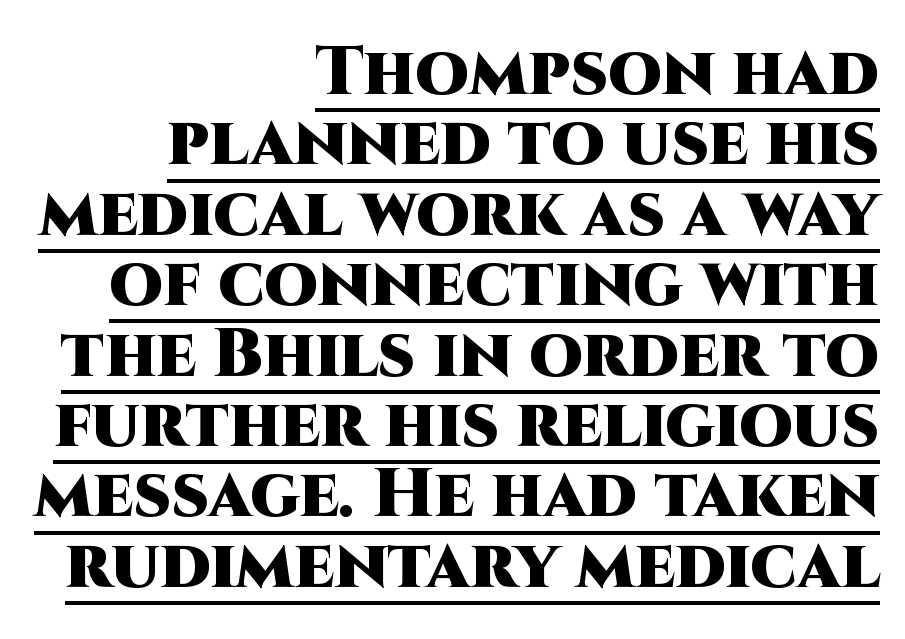
Q: Is the text bold? A: Yes.
Q: Is the text italic (slanted)? A: No, it is upright.
Q: Is the typeface a serif or a sans-serif typeface? A: Sans-serif.
Q: Is the text underlined? A: Yes.
Q: How is the paragraph aligned? A: Right-aligned.
Q: Is the spacing between letters normal or unusually wide? A: Normal.
Q: Is the spacing between lines tight, normal or loose? A: Tight.
Q: Width (condensed, normal, or wide)? A: Normal.
Q: Stroke contrast? A: High.
Q: x-height? A: Large.
Q: Monospaced? A: No.
